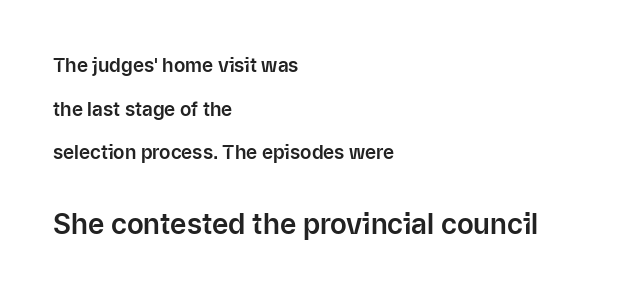
The image shows 28 px sans-serif type, upright; set left-aligned, loose line spacing (2.29x), normal letter spacing, not underlined; the second (bottom) block is 1.47x larger; low stroke contrast and a medium x-height.
